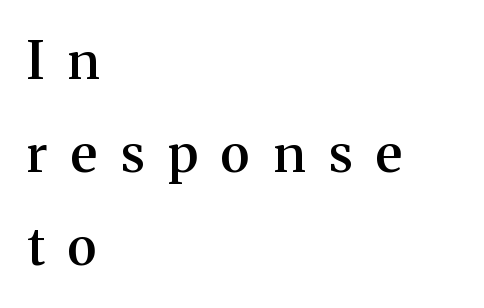
Q: Is the text bold? A: Semi-bold.
Q: Is the text italic (slanted)? A: No, it is upright.
Q: Is the typeface a serif or a sans-serif typeface? A: Serif.
Q: Is the text underlined? A: No.
Q: How is the paragraph aligned? A: Left-aligned.
Q: Is the spacing between letters normal or unusually wide? A: Unusually wide.
Q: Width (condensed, normal, or wide)? A: Normal.
Q: Stroke contrast? A: Medium.
Q: x-height? A: Medium.
Q: Monospaced? A: No.
